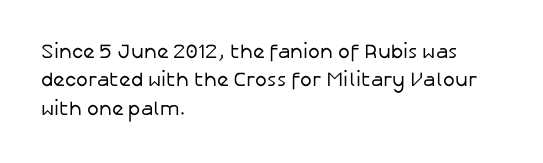
Glyph-to-glyph distance matches everyday printed text. One glance says typical: line gaps are just what's usual. A bare baseline throughout the passage. Does the lettering tilt? It doesn't — this is upright.
